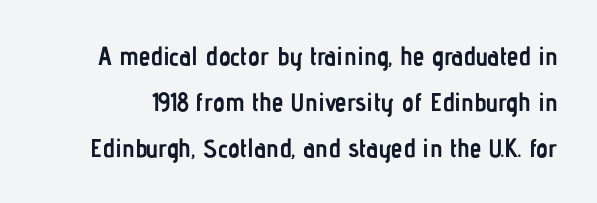
{"italic": "no", "bold": "yes", "underline": "no", "line_spacing_ratio": 1.76, "letter_spacing": "normal", "letter_spacing_em": 0.0, "glyph_px": 26}
